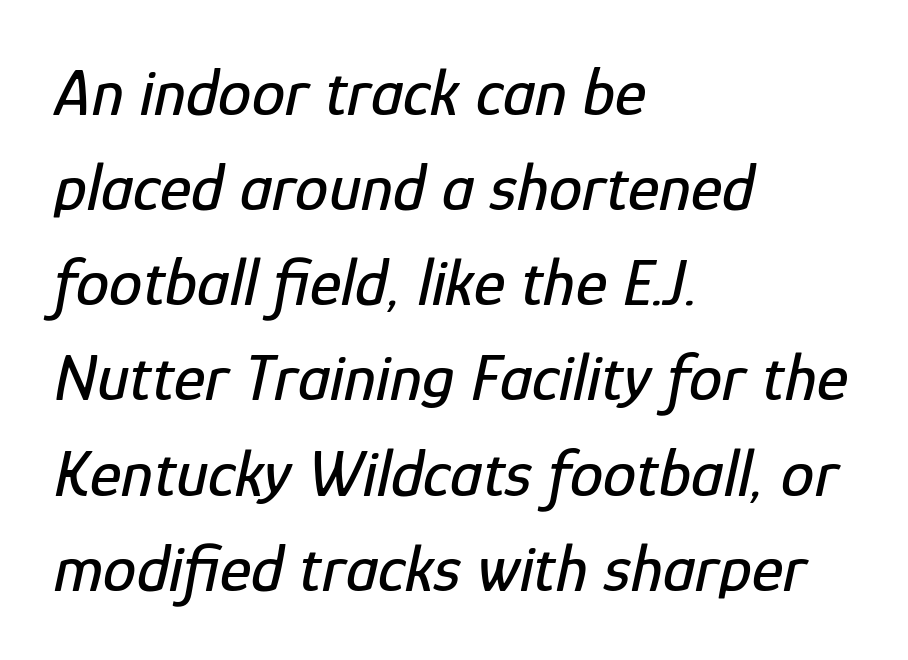
Q: Is the text italic (slanted)? A: Yes, it leans right by about 12 degrees.
Q: Is the text underlined? A: No.
Q: How is the paragraph aligned? A: Left-aligned.
Q: Is the spacing between letters normal or unusually wide? A: Normal.
Q: Is the spacing between lines tight, normal or loose? A: Normal.
Q: Width (condensed, normal, or wide)? A: Condensed.
Q: Stroke contrast? A: Low.
Q: x-height? A: Medium.
Q: Monospaced? A: No.
